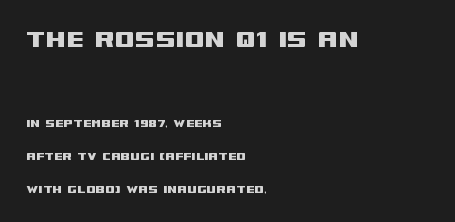
{"serif": "no", "italic": "no", "width": "wide", "stroke_contrast": "medium", "x_height": "large", "monospaced": "no", "underline": "no", "align": "left", "line_spacing": "loose", "line_spacing_ratio": 2.34, "letter_spacing": "normal", "letter_spacing_em": 0.0, "larger_block": "first", "size_ratio": 2.07, "glyph_px": 29}
